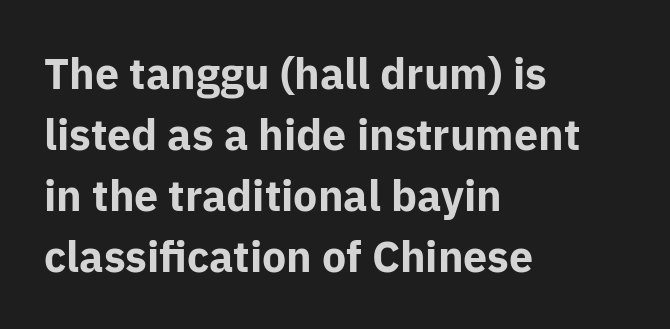
Q: Is the text bold? A: Yes.
Q: Is the text italic (slanted)? A: No, it is upright.
Q: Is the typeface a serif or a sans-serif typeface? A: Sans-serif.
Q: Is the text underlined? A: No.
Q: How is the paragraph aligned? A: Left-aligned.
Q: Is the spacing between letters normal or unusually wide? A: Normal.
Q: Is the spacing between lines tight, normal or loose? A: Normal.
Q: Width (condensed, normal, or wide)? A: Normal.
Q: Stroke contrast? A: Low.
Q: x-height? A: Medium.
Q: Monospaced? A: No.
